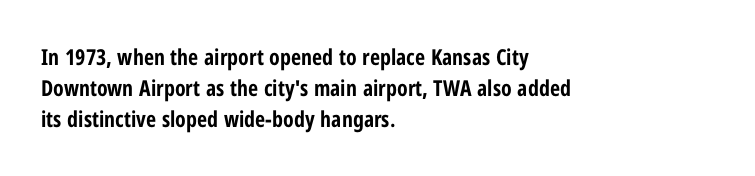
{"italic": "no", "bold": "yes", "underline": "no", "align": "left", "line_spacing": "normal", "line_spacing_ratio": 1.42, "letter_spacing": "normal", "letter_spacing_em": 0.0, "glyph_px": 22}
